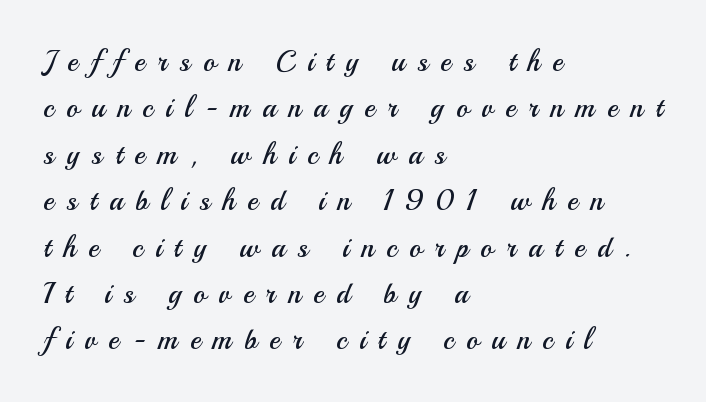
The rows are spaced the way most documents space them. All the whitespace from short lines collects on the right. Character widths vary here, with narrow letters taking less room than wide ones. Stems and bowls with no extra thickness — not bold.
